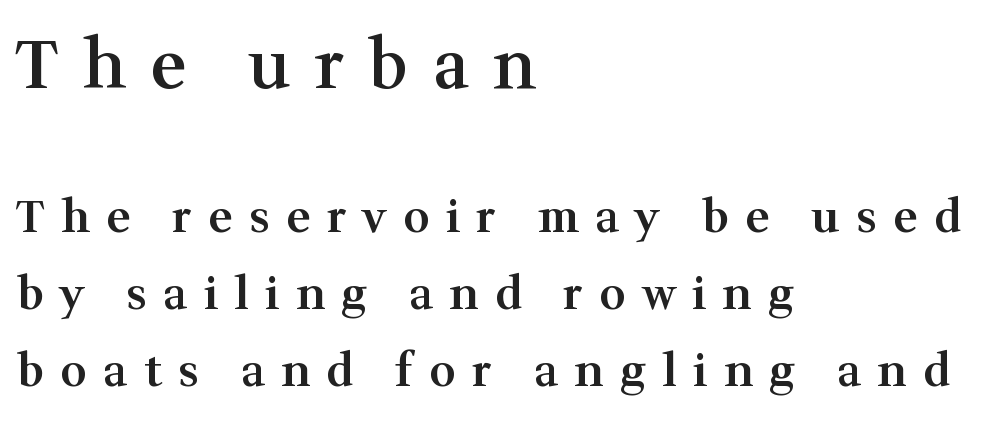
Looks like regular typesetting: each glyph gets only the width it needs. The text was rendered using a seriffed face with decorative stroke endings. A roman cut, with each character standing at attention. Weight check: semibold — heavier than regular, not quite bold. Underlining? Definitely not there. Observe the wide spacing: letters keep a clear distance from each other.
